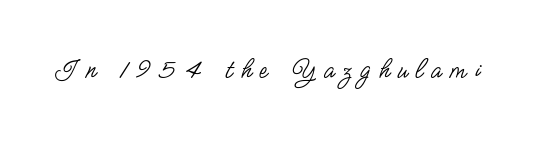
Clear beneath every line of the passage. Compared with typical body copy, the letter spacing here is much looser. The passage shown is typed in a proportional face where columns would drift. The weight would be labelled regular, book, light, or lighter still.
